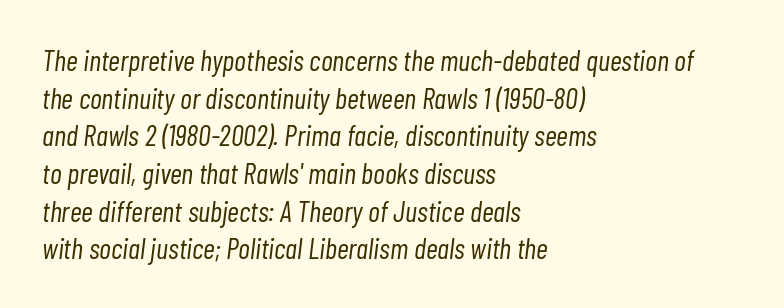
The image shows 29 px light, condensed type, italic (leaning right); set left-aligned, normal line spacing (1.3x), normal letter spacing, not underlined; low stroke contrast and a medium x-height.
